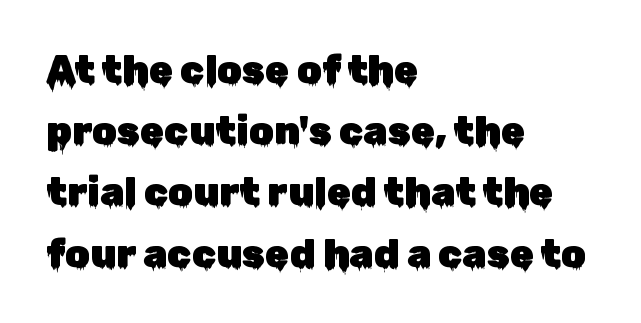
The image shows 39 px sans-serif type, upright; set left-aligned, normal line spacing (1.57x), normal letter spacing, not underlined; low stroke contrast and a medium x-height.
